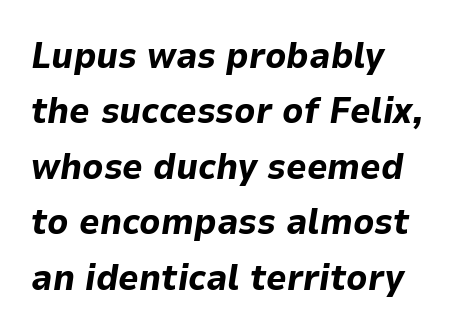
{"italic": "yes", "lean": "right", "slant_degrees": 9, "bold": "yes", "weight": "bold", "width": "normal", "stroke_contrast": "low", "x_height": "medium", "monospaced": "no", "underline": "no", "align": "left", "line_spacing": "normal", "line_spacing_ratio": 1.54, "letter_spacing": "normal", "letter_spacing_em": 0.0, "glyph_px": 36}
